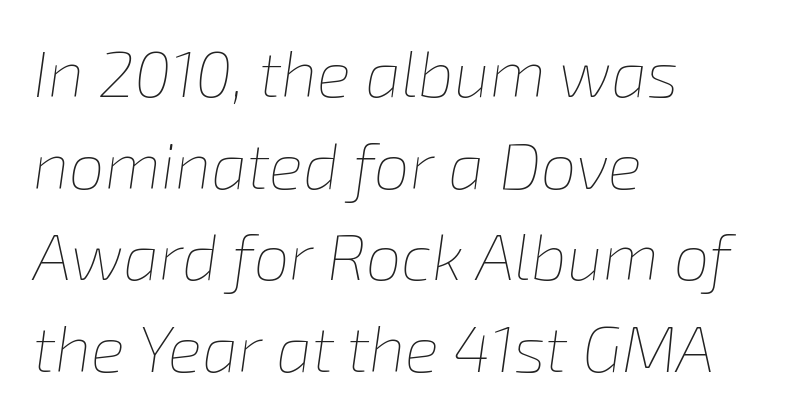
Q: Is the text bold? A: No.
Q: Is the text italic (slanted)? A: Yes, it leans right by about 8 degrees.
Q: Is the text underlined? A: No.
Q: How is the paragraph aligned? A: Left-aligned.
Q: Is the spacing between letters normal or unusually wide? A: Normal.
Q: Is the spacing between lines tight, normal or loose? A: Normal.
Q: Width (condensed, normal, or wide)? A: Normal.
Q: Stroke contrast? A: Low.
Q: x-height? A: Medium.
Q: Monospaced? A: No.
